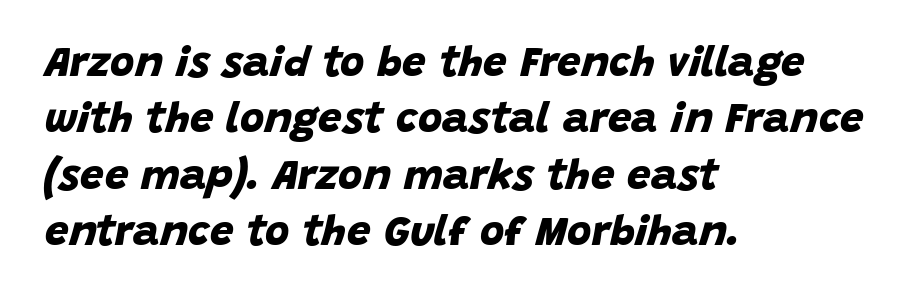
Q: Is the text bold? A: Yes.
Q: Is the typeface a serif or a sans-serif typeface? A: Sans-serif.
Q: Is the text underlined? A: No.
Q: How is the paragraph aligned? A: Left-aligned.
Q: Is the spacing between letters normal or unusually wide? A: Normal.
Q: Is the spacing between lines tight, normal or loose? A: Normal.
Q: Width (condensed, normal, or wide)? A: Normal.
Q: Stroke contrast? A: Low.
Q: x-height? A: Large.
Q: Monospaced? A: No.
